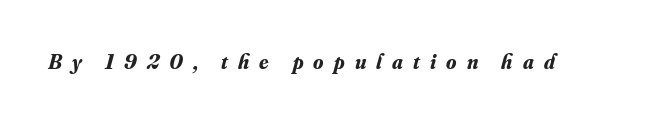
Q: Is the text bold? A: Yes.
Q: Is the text italic (slanted)? A: Yes, it leans right by about 16 degrees.
Q: Is the text underlined? A: No.
Q: Is the spacing between letters normal or unusually wide? A: Unusually wide.
